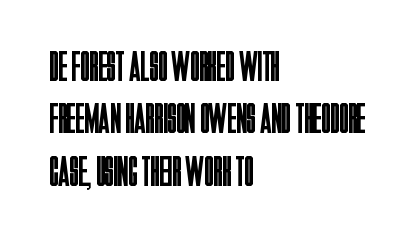
The image shows 42 px regular-weight, condensed sans-serif type, upright; set left-aligned, normal line spacing (1.25x), normal letter spacing, not underlined; low stroke contrast and a large x-height.
